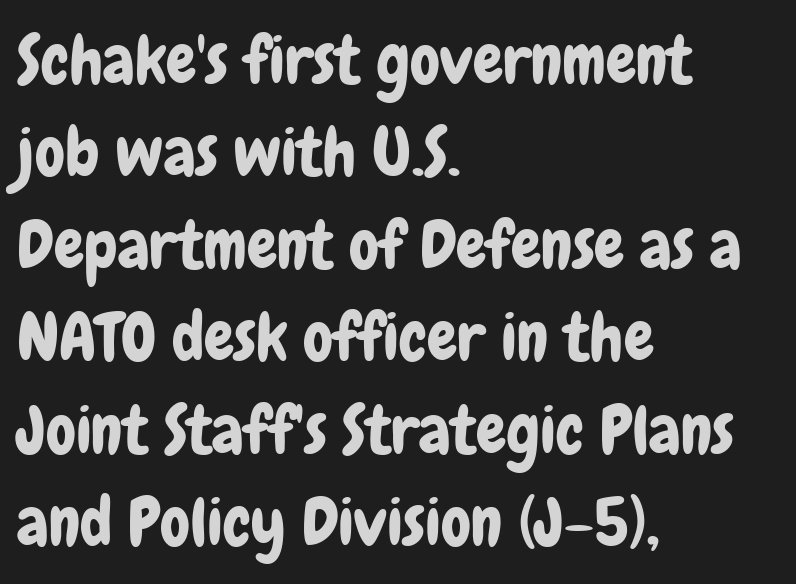
The image shows 67 px condensed sans-serif type, upright; set left-aligned, normal line spacing (1.38x), normal letter spacing, not underlined; low stroke contrast and a medium x-height.
